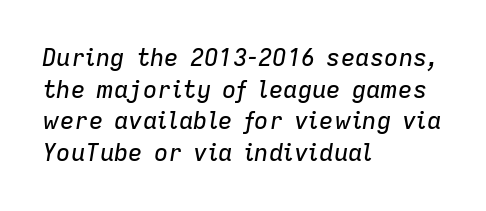
The image shows 24 px text type, italic (leaning right); set left-aligned, normal line spacing (1.32x), normal letter spacing, not underlined.
